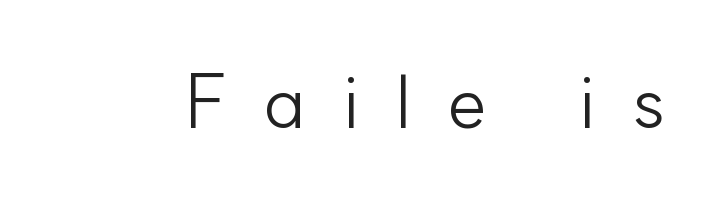
The image shows 76 px light sans-serif type, upright; set unusually wide letter spacing (+0.48 em), not underlined; low stroke contrast and a small x-height.
